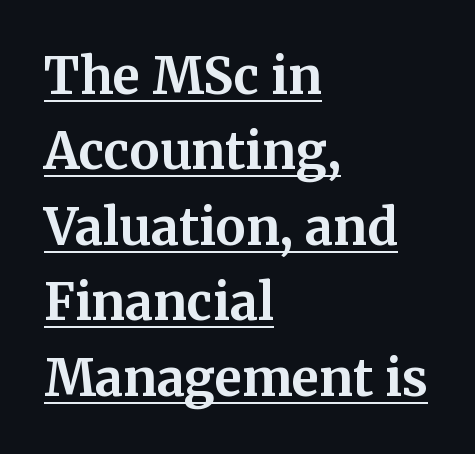
{"serif": "yes", "italic": "no", "bold": "yes", "weight": "bold", "width": "normal", "stroke_contrast": "medium", "x_height": "medium", "monospaced": "no", "underline": "yes", "align": "left", "line_spacing": "normal", "line_spacing_ratio": 1.51, "letter_spacing": "normal", "letter_spacing_em": 0.0, "glyph_px": 50}
